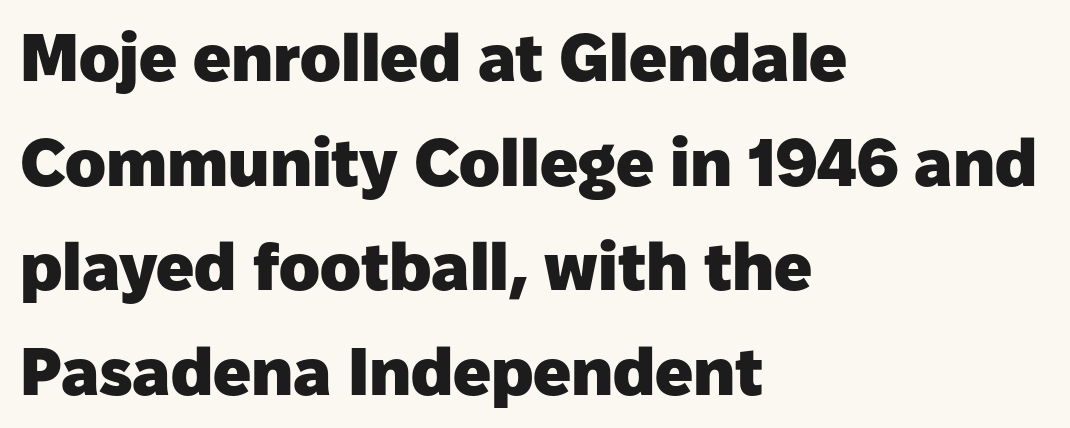
The image shows 67 px heavy sans-serif type, upright; set left-aligned, normal line spacing (1.56x), normal letter spacing, not underlined; low stroke contrast and a medium x-height.
